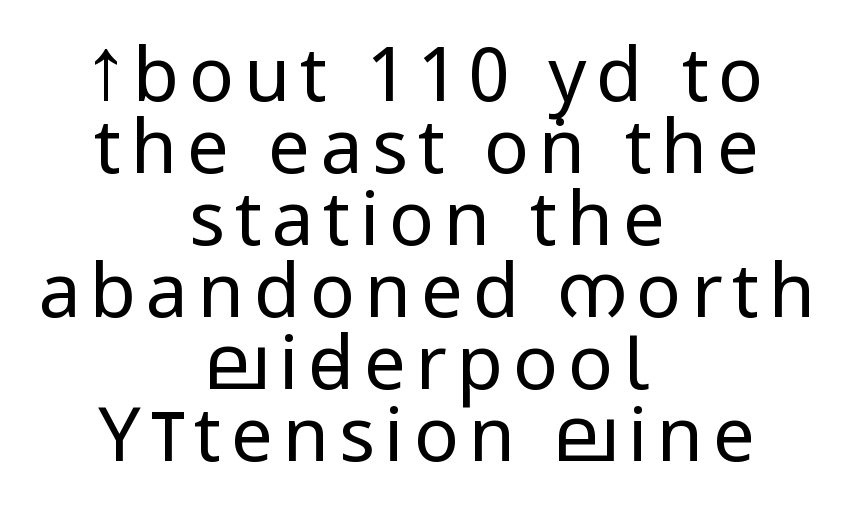
This block would grow much taller if given ordinary leading; it's compressed now. A sans-serif font was chosen for this passage. Where is the straight margin? There isn't one; the lines are centered. Each row of text sits above clean, open space. No italicization has been applied; the sample stays upright. Is this a heavy cut? Hardly; it is regular or lighter.
